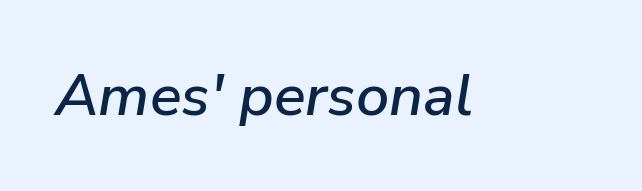
{"italic": "yes", "lean": "right", "slant_degrees": 9, "width": "normal", "stroke_contrast": "low", "x_height": "medium", "monospaced": "no", "underline": "no", "letter_spacing": "normal", "letter_spacing_em": 0.0, "glyph_px": 59}
